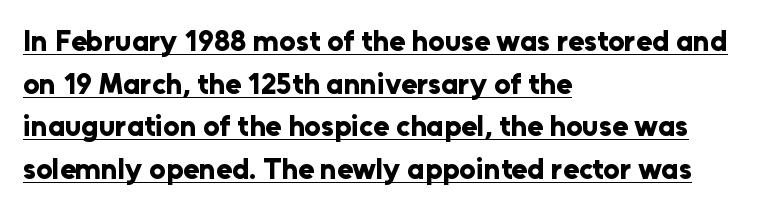
Compared with typical paragraphs, the rows here are spaced about the same. Character widths vary here, with narrow letters taking less room than wide ones. Compared with an ordinary text face, these strokes are far heavier — a full bold. The rendering shows plain stroke endings on the letterforms — a sans-serif design. Which margin do the lines hug? The left one — the right edge is uneven. Caption: standard tracking, unaltered.
